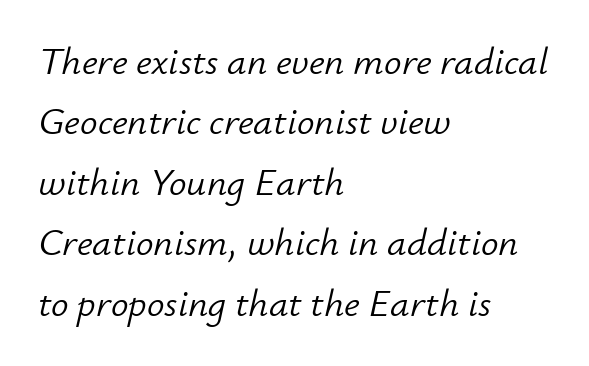
Q: Is the text bold? A: No.
Q: Is the text italic (slanted)? A: Yes, it leans right by about 12 degrees.
Q: Is the text underlined? A: No.
Q: How is the paragraph aligned? A: Left-aligned.
Q: Is the spacing between letters normal or unusually wide? A: Normal.
Q: Is the spacing between lines tight, normal or loose? A: Normal.
Q: Width (condensed, normal, or wide)? A: Normal.
Q: Stroke contrast? A: Low.
Q: x-height? A: Small.
Q: Monospaced? A: No.
